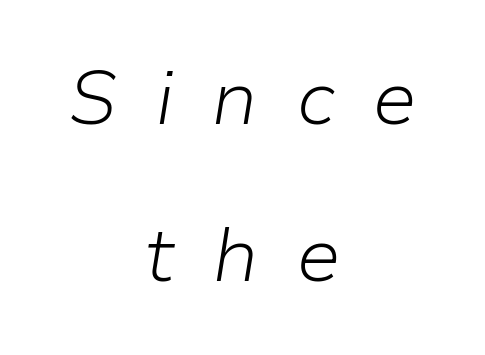
{"italic": "yes", "lean": "right", "slant_degrees": 9, "bold": "no", "weight": "light", "width": "normal", "stroke_contrast": "low", "x_height": "medium", "monospaced": "no", "underline": "no", "align": "center", "line_spacing": "loose", "line_spacing_ratio": 2.06, "letter_spacing": "wide", "letter_spacing_em": 0.49, "glyph_px": 76}
